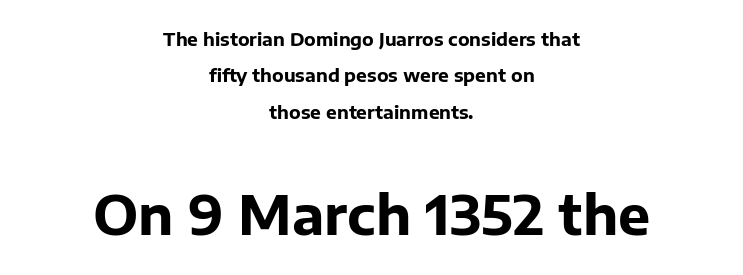
Q: Is the text bold? A: Yes.
Q: Is the text italic (slanted)? A: No, it is upright.
Q: Is the typeface a serif or a sans-serif typeface? A: Sans-serif.
Q: Is the text underlined? A: No.
Q: How is the paragraph aligned? A: Centered.
Q: Is the spacing between letters normal or unusually wide? A: Normal.
Q: Is the spacing between lines tight, normal or loose? A: Loose.
Q: Which block of text is set in a larger size, the first (top) or the second (bottom)? A: The second (bottom) one.
Q: Width (condensed, normal, or wide)? A: Normal.
Q: Stroke contrast? A: Low.
Q: x-height? A: Medium.
Q: Monospaced? A: No.
